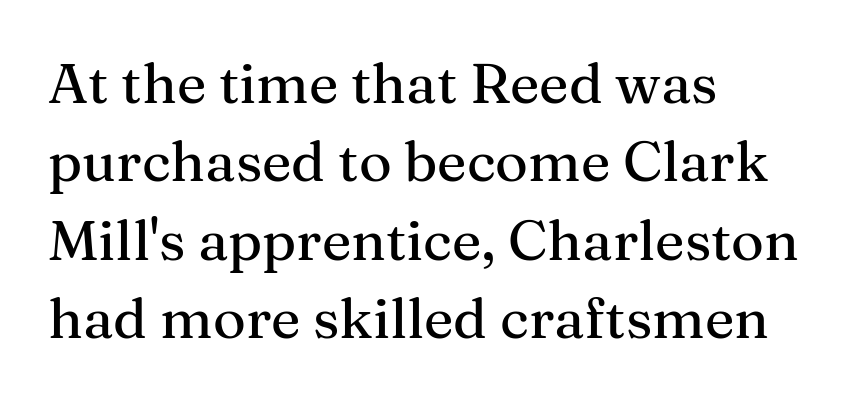
The image shows 56 px serif type, upright; set left-aligned, normal line spacing (1.4x), normal letter spacing, not underlined; medium stroke contrast and a medium x-height.
